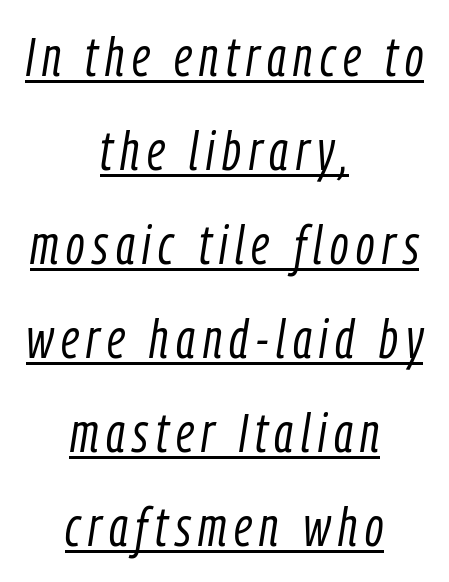
Q: Is the text bold? A: No.
Q: Is the text italic (slanted)? A: Yes, it leans right by about 9 degrees.
Q: Is the text underlined? A: Yes.
Q: How is the paragraph aligned? A: Centered.
Q: Width (condensed, normal, or wide)? A: Condensed.
Q: Stroke contrast? A: Low.
Q: x-height? A: Medium.
Q: Monospaced? A: No.
